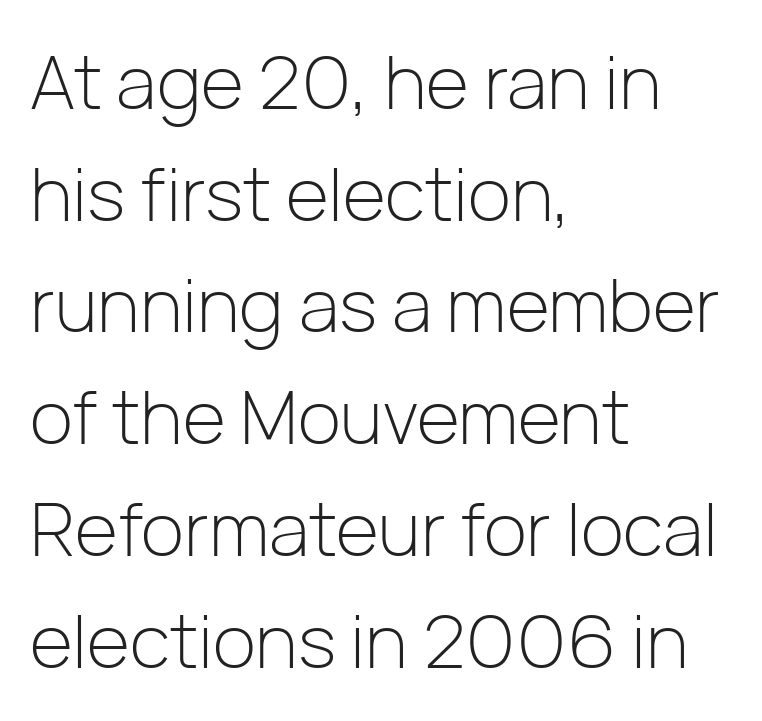
Clear beneath every line of the passage. The ragged edge is on the right, which tells us the setting is flush left. The strokes are not fattened; the text isn't bold. Looks like regular typesetting: each glyph gets only the width it needs.
